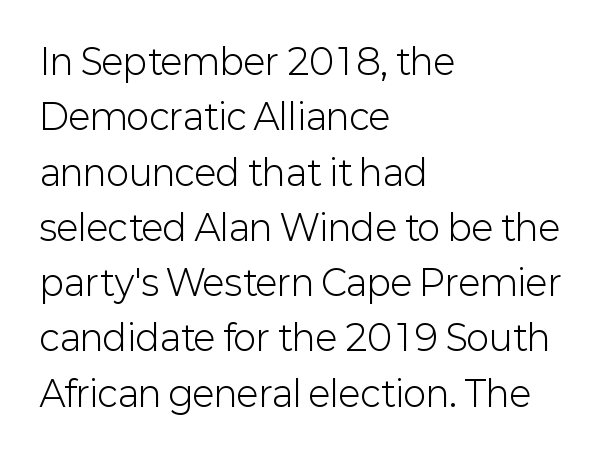
Q: Is the text bold? A: No.
Q: Is the text italic (slanted)? A: No, it is upright.
Q: Is the typeface a serif or a sans-serif typeface? A: Sans-serif.
Q: Is the text underlined? A: No.
Q: How is the paragraph aligned? A: Left-aligned.
Q: Is the spacing between letters normal or unusually wide? A: Normal.
Q: Is the spacing between lines tight, normal or loose? A: Normal.
Q: Width (condensed, normal, or wide)? A: Normal.
Q: Stroke contrast? A: Low.
Q: x-height? A: Medium.
Q: Monospaced? A: No.
